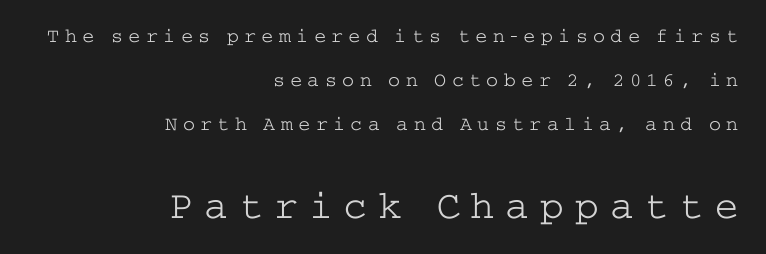
Q: Is the text bold? A: No.
Q: Is the text italic (slanted)? A: No, it is upright.
Q: Is the typeface a serif or a sans-serif typeface? A: Serif.
Q: Is the text underlined? A: No.
Q: How is the paragraph aligned? A: Right-aligned.
Q: Is the spacing between letters normal or unusually wide? A: Unusually wide.
Q: Is the spacing between lines tight, normal or loose? A: Loose.
Q: Which block of text is set in a larger size, the first (top) or the second (bottom)? A: The second (bottom) one.
Q: Width (condensed, normal, or wide)? A: Wide.
Q: Stroke contrast? A: Low.
Q: x-height? A: Medium.
